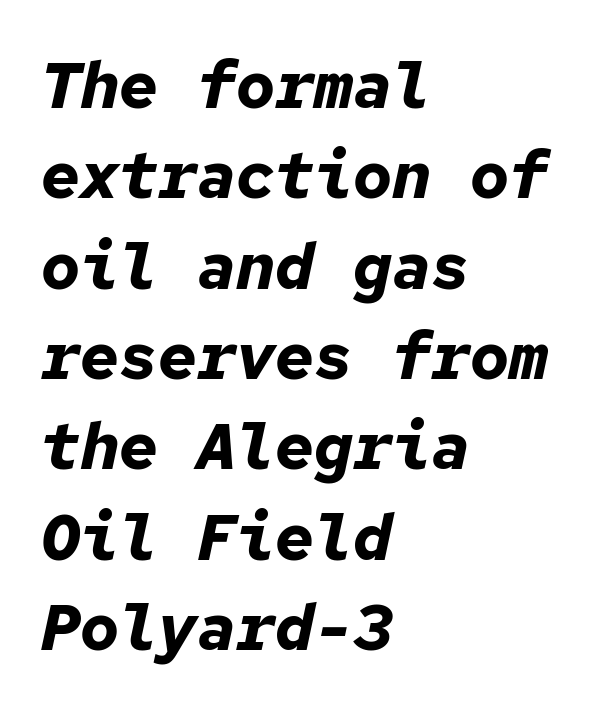
Nothing unusual about the tracking: characters are spaced as the font intends. Descender tails drop into unmarked territory. Each letter, wide or thin by design, is forced into the same width here. Horizontally, the lines are justified to the leading edge only. Heavy, bold letterforms.
